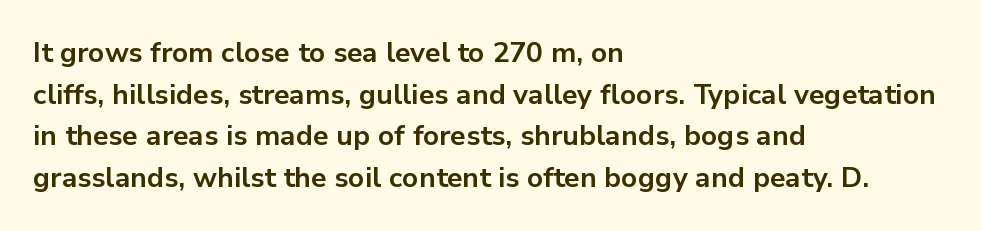
{"serif": "no", "italic": "no", "bold": "yes", "weight": "bold", "width": "normal", "stroke_contrast": "low", "x_height": "medium", "monospaced": "no", "underline": "no", "align": "left", "line_spacing": "normal", "line_spacing_ratio": 1.49, "letter_spacing": "normal", "letter_spacing_em": 0.0, "glyph_px": 28}
